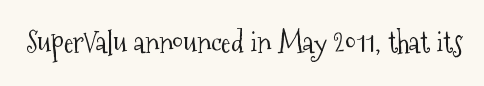
{"serif": "yes", "italic": "no", "bold": "no", "weight": "light", "width": "condensed", "stroke_contrast": "medium", "x_height": "medium", "monospaced": "no", "underline": "no", "letter_spacing": "normal", "letter_spacing_em": 0.0, "glyph_px": 29}
